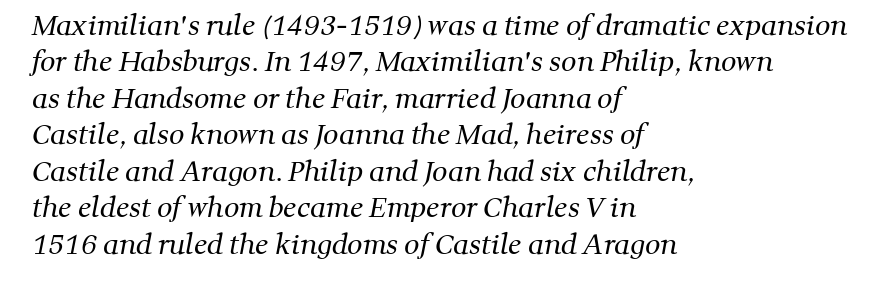
{"bold": "no", "underline": "no", "align": "left", "line_spacing": "normal", "line_spacing_ratio": 1.35, "letter_spacing": "normal", "letter_spacing_em": 0.0, "glyph_px": 27}
